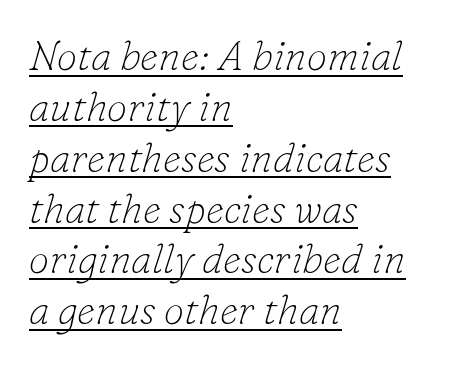
Each letter's strokes conclude with small projecting serifs. You could not count columns in this text — the font is proportionally spaced. Typeset ragged right — the left edge is the straight one. Heaviness? Minimal to ordinary, like unemphasized prose. A rule runs beneath these lines of type. Students, note that the glyphs here touch the page at normal intervals.
